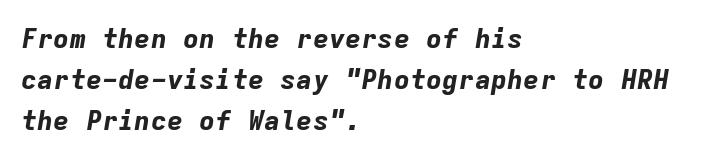
The lines in this sample share a left origin and differ only in where they stop. Type without underlining. A typesetter would call this leading conventional body-copy spacing. You could call the tracking neutral — neither tight nor loose. Is the type bold? Yes — the strokes are clearly thick and heavy. A typesetter would mark this as italic.
